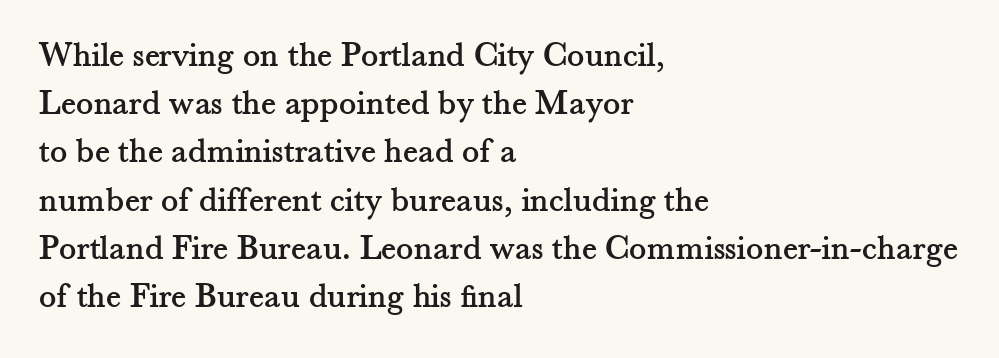
The image shows 36 px serif type, upright; set left-aligned, normal line spacing (1.34x), normal letter spacing, not underlined; medium stroke contrast and a small x-height.
